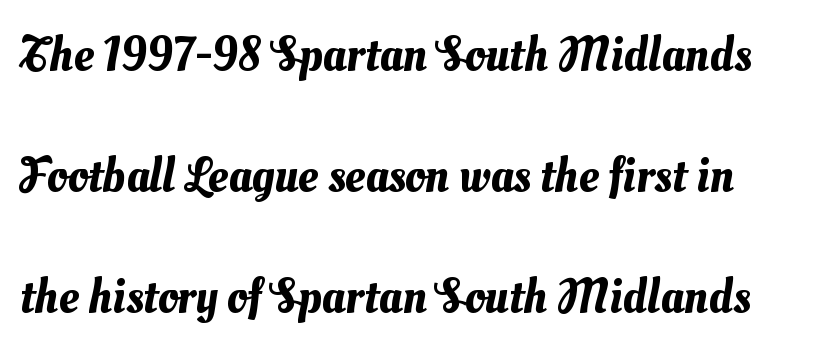
Glyph-to-glyph distance matches everyday printed text. One glance says open: line gaps are wider than usual. Note the varied advance widths — an 'i' is clearly narrower than an 'm'. Lines of text with bare space underneath.
